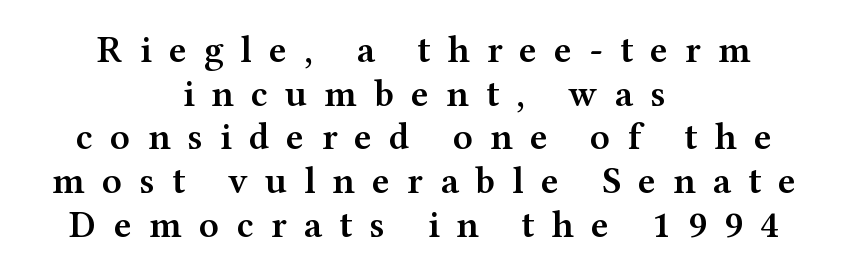
Q: Is the text bold? A: Semi-bold.
Q: Is the text italic (slanted)? A: No, it is upright.
Q: Is the typeface a serif or a sans-serif typeface? A: Serif.
Q: Is the text underlined? A: No.
Q: How is the paragraph aligned? A: Centered.
Q: Is the spacing between letters normal or unusually wide? A: Unusually wide.
Q: Is the spacing between lines tight, normal or loose? A: Tight.
Q: Width (condensed, normal, or wide)? A: Wide.
Q: Stroke contrast? A: Medium.
Q: x-height? A: Medium.
Q: Monospaced? A: No.
